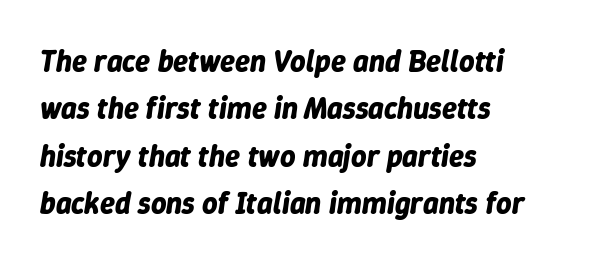
Each glyph is drawn with heavy, bold strokes. Line starts are locked; line ends wander. Quick note: interline space is typical. Glyph-to-glyph distance matches everyday printed text.
